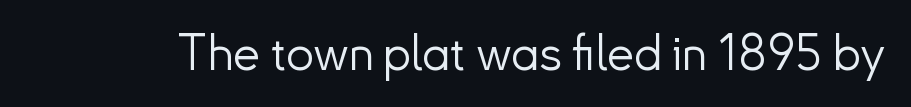
Classification — sans serif. This is the regular roman posture of the typeface. A clean baseline with only descenders dipping below it. Weight class: somewhere from thin through regular. Tracking here is standard; glyphs follow each other at the usual distance. This sample has the flowing, uneven cadence of proportional lettering.
